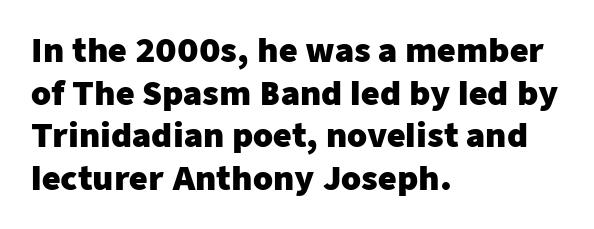
{"serif": "no", "italic": "no", "bold": "yes", "weight": "heavy", "width": "normal", "stroke_contrast": "low", "x_height": "medium", "monospaced": "no", "underline": "no", "align": "left", "line_spacing": "normal", "line_spacing_ratio": 1.33, "letter_spacing": "normal", "letter_spacing_em": 0.0, "glyph_px": 32}
